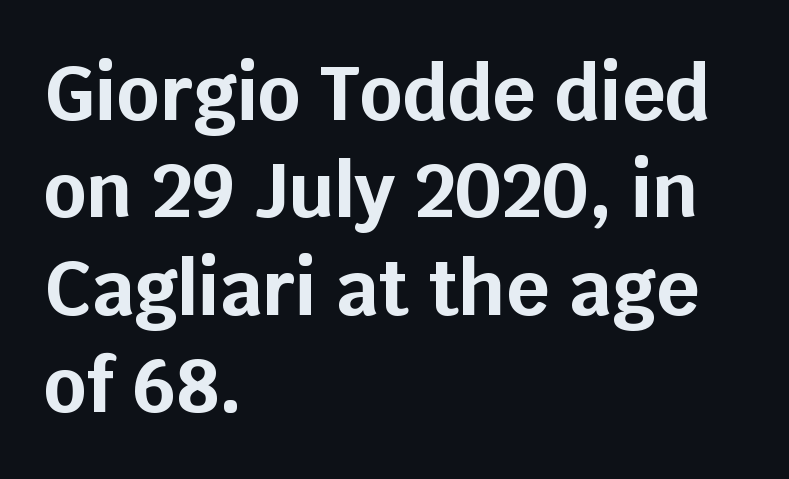
Serifs: no, the terminals of the letterforms are clean. The vertical gap from one line to the next is medium. Designer's note — italics off, roman on. Spacing verdict: proportional, widths tailored to each character.
